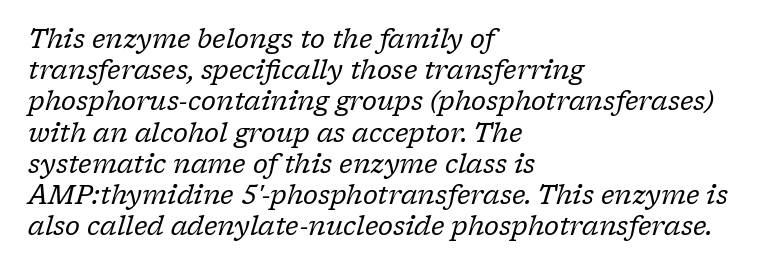
The image shows 26 px text type, italic (leaning right); set left-aligned, line spacing 1.2x, normal letter spacing, not underlined.
